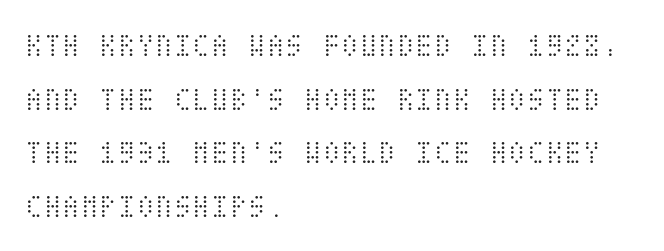
Designer's note — italics off, roman on. Each stroke keeps to a modest, everyday thickness or less. These lines sit exactly where default settings would place them. Inter-character spacing is left at the font's built-in metrics. Just letters on the line, the space beneath them empty.
